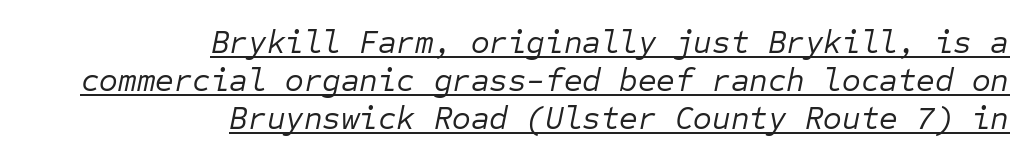
Q: Is the text bold? A: No.
Q: Is the text italic (slanted)? A: Yes, it leans right by about 12 degrees.
Q: Is the text underlined? A: Yes.
Q: How is the paragraph aligned? A: Right-aligned.
Q: Is the spacing between letters normal or unusually wide? A: Normal.
Q: Width (condensed, normal, or wide)? A: Normal.
Q: Stroke contrast? A: Low.
Q: x-height? A: Medium.
Q: Monospaced? A: Yes.
